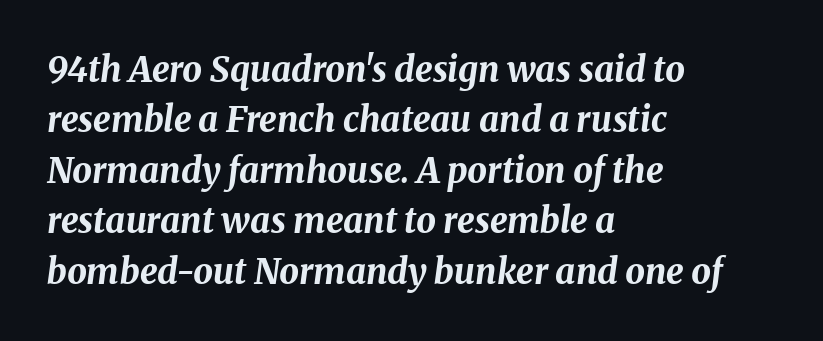
Any mark beneath the type? The region is blank. Would a proofreader flag this as italicized? Yes. Varying glyph widths throughout — classic text-font behaviour. The tracking reads as untouched default to a designer's eye. Each new line begins a customary step beneath the previous one.
